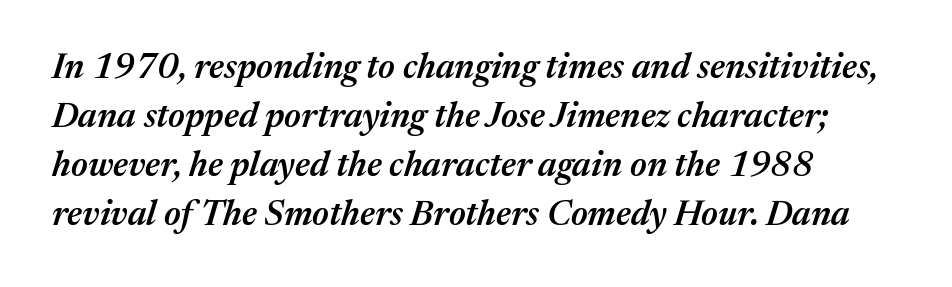
Q: Is the text bold? A: Semi-bold.
Q: Is the text italic (slanted)? A: Yes, it leans right by about 17 degrees.
Q: Is the text underlined? A: No.
Q: How is the paragraph aligned? A: Left-aligned.
Q: Is the spacing between letters normal or unusually wide? A: Normal.
Q: Is the spacing between lines tight, normal or loose? A: Normal.
Q: Width (condensed, normal, or wide)? A: Normal.
Q: Stroke contrast? A: Medium.
Q: x-height? A: Medium.
Q: Monospaced? A: No.
